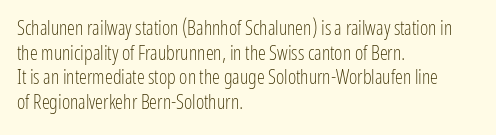
Q: Is the text bold? A: No.
Q: Is the text italic (slanted)? A: No, it is upright.
Q: Is the text underlined? A: No.
Q: How is the paragraph aligned? A: Left-aligned.
Q: Is the spacing between letters normal or unusually wide? A: Normal.
